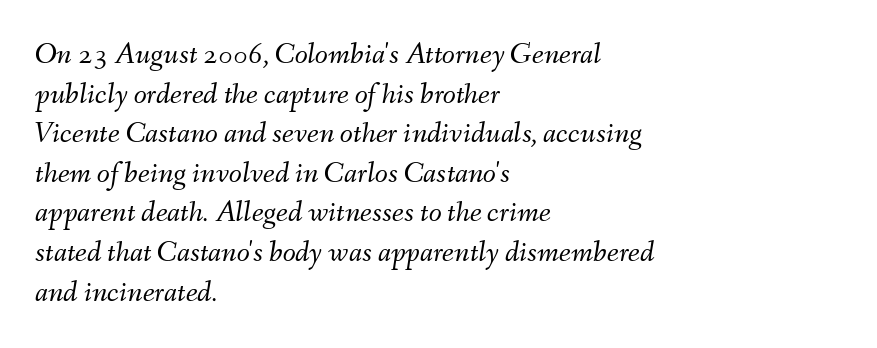
The image shows 30 px light type, italic (leaning right); set left-aligned, normal line spacing (1.32x), normal letter spacing, not underlined; medium stroke contrast and a small x-height.
